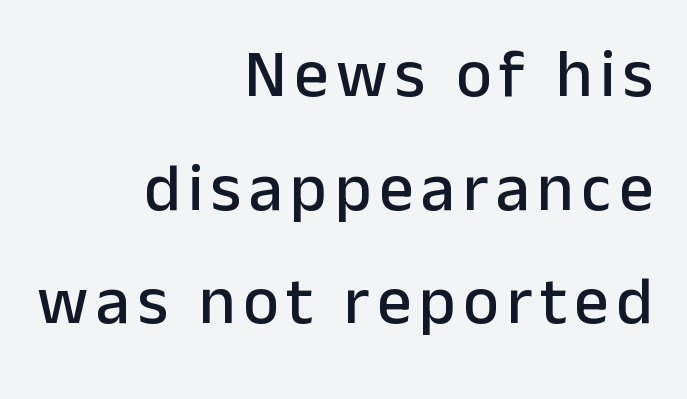
Q: Is the text italic (slanted)? A: No, it is upright.
Q: Is the typeface a serif or a sans-serif typeface? A: Sans-serif.
Q: Is the text underlined? A: No.
Q: How is the paragraph aligned? A: Right-aligned.
Q: Is the spacing between lines tight, normal or loose? A: Normal.
Q: Width (condensed, normal, or wide)? A: Normal.
Q: Stroke contrast? A: Low.
Q: x-height? A: Medium.
Q: Monospaced? A: No.
